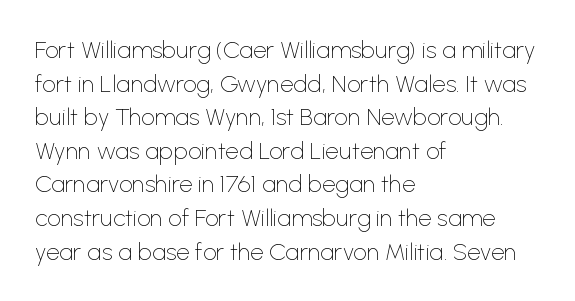
Does the copy run flush right? No — it runs flush left. Does extra space separate the letters? No, they use regular spacing. The letters look calm and open, with moderate or lighter stems. Beneath every word, the page is bare. Normally led — the rows are evenly, conventionally spaced.
